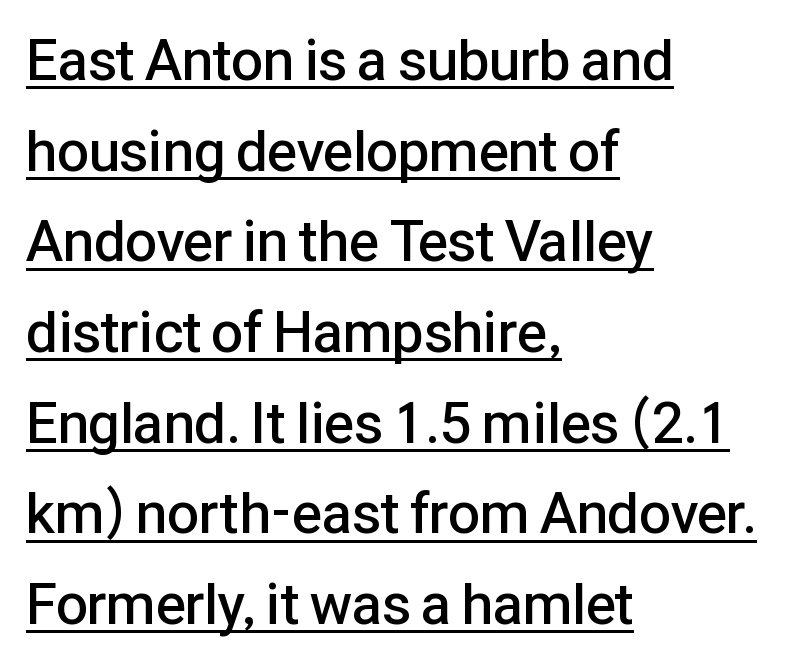
The image shows 57 px semibold sans-serif type, upright; set left-aligned, normal line spacing (1.59x), normal letter spacing, underlined; low stroke contrast and a medium x-height.
